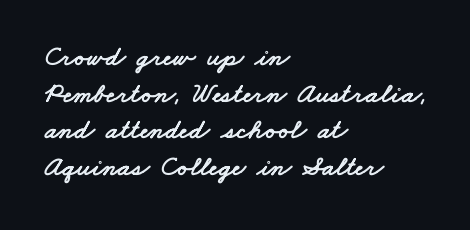
The image shows 28 px wide sans-serif type; set left-aligned, normal line spacing (1.31x), normal letter spacing, not underlined; low stroke contrast and a small x-height.
